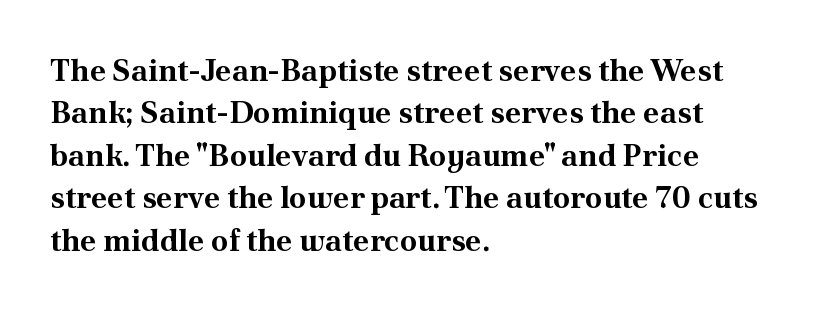
The image shows 31 px bold serif type, upright; set left-aligned, normal line spacing (1.37x), normal letter spacing, not underlined; medium stroke contrast and a small x-height.
